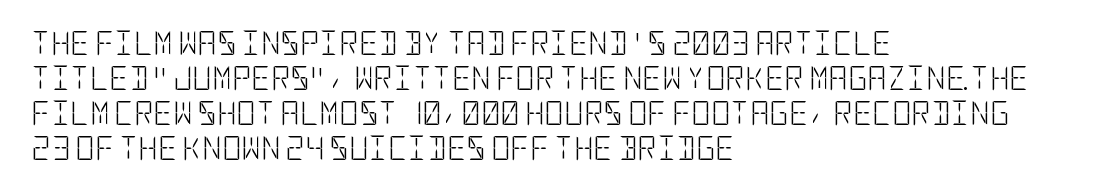
The image shows 24 px text type, upright; set left-aligned, normal line spacing (1.46x), normal letter spacing, not underlined.
